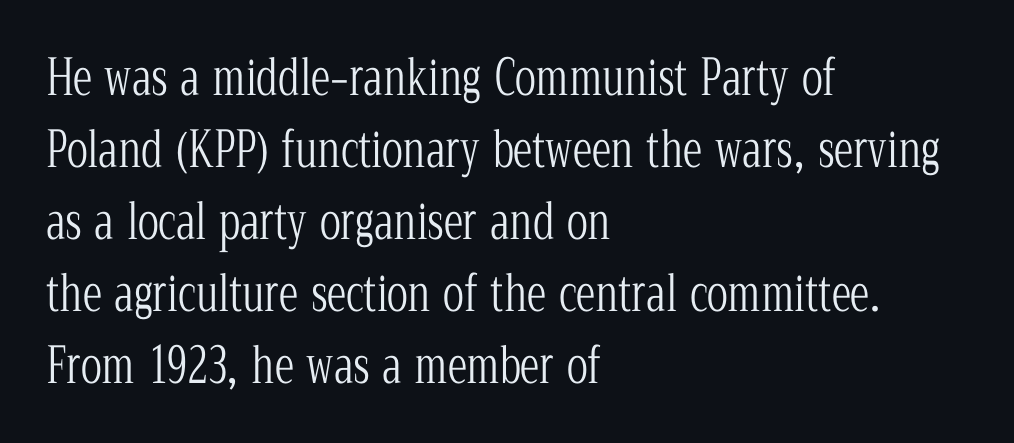
Anything drawn beneath the words? Only blank space. A typesetter would call this zero additional tracking. Here the designer chose a conventional face with non-uniform glyph widths. Typographically, this falls in the serif category.
